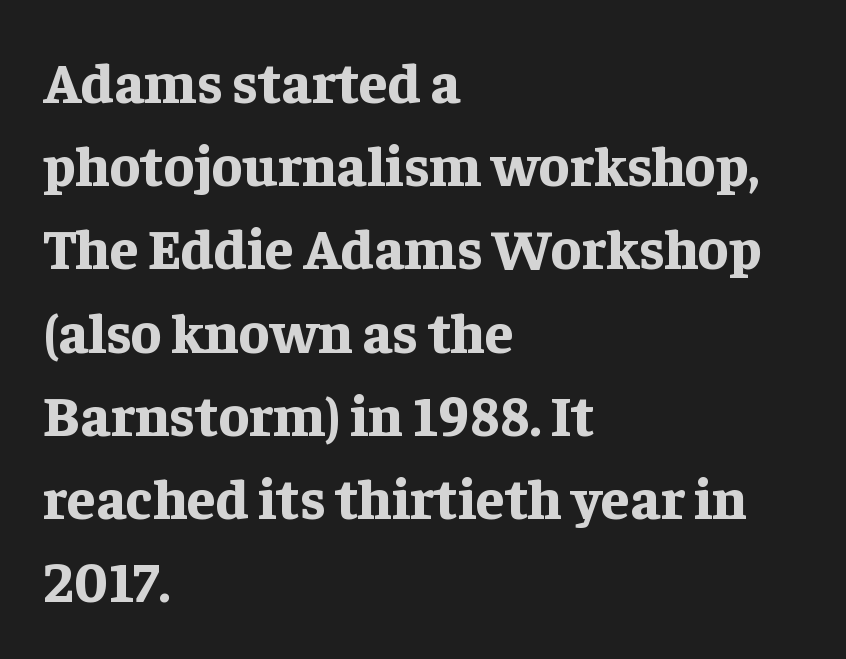
The image shows 57 px bold serif type, upright; set left-aligned, normal line spacing (1.46x), normal letter spacing, not underlined; low stroke contrast and a medium x-height.
